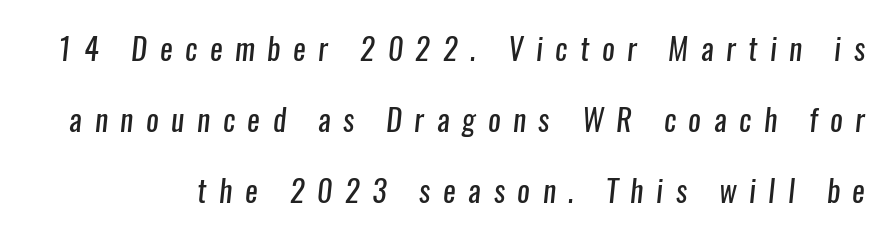
The image shows 30 px regular-weight, condensed sans-serif type; set loose line spacing (2.36x), unusually wide letter spacing (+0.42 em), not underlined; low stroke contrast and a medium x-height.
